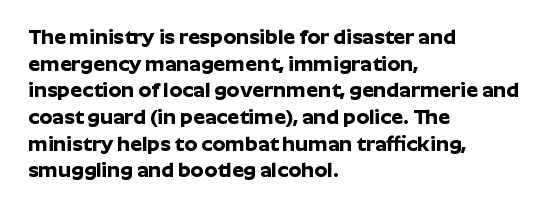
The image shows 21 px bold type, upright; set left-aligned, normal line spacing (1.27x), normal letter spacing, not underlined.
